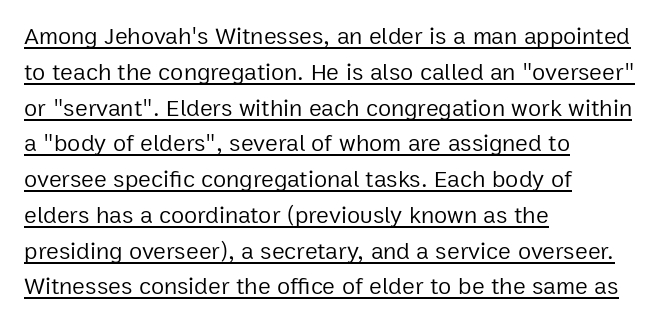
The image shows 24 px text type, upright; set left-aligned, normal line spacing (1.49x), normal letter spacing, underlined.
